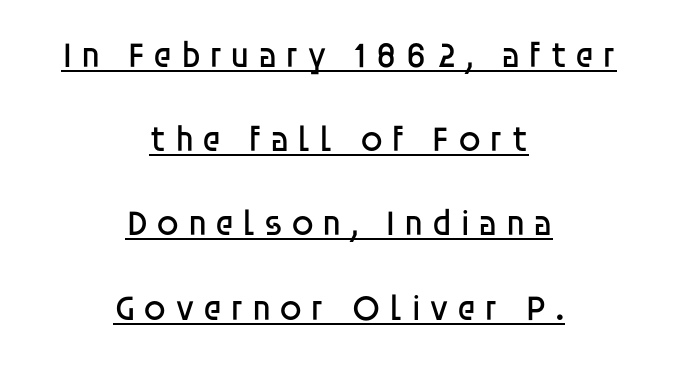
Horizontal alignment here is central, giving a formal, balanced look. The face used here is proportionally spaced, like ordinary book or web type. Typographically, this falls in the sans-serif category. Compared with a typical body face, this is equally light or lighter still. Ordinary non-slanted type is in use.
